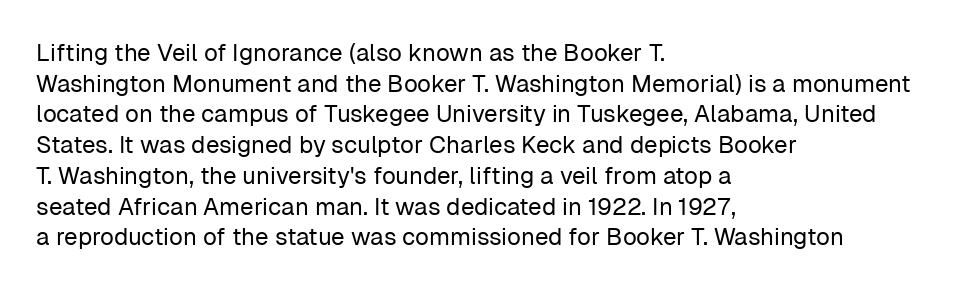
{"italic": "no", "bold": "no", "underline": "no", "align": "left", "line_spacing": "normal", "line_spacing_ratio": 1.28, "letter_spacing": "normal", "letter_spacing_em": 0.0, "glyph_px": 24}
